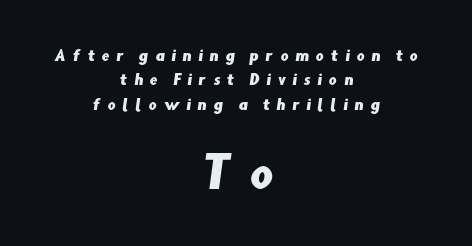
{"serif": "no", "width": "normal", "stroke_contrast": "low", "x_height": "small", "monospaced": "no", "underline": "no", "align": "center", "line_spacing_ratio": 1.74, "letter_spacing": "wide", "letter_spacing_em": 0.48, "larger_block": "second", "size_ratio": 2.93, "glyph_px": 41}
